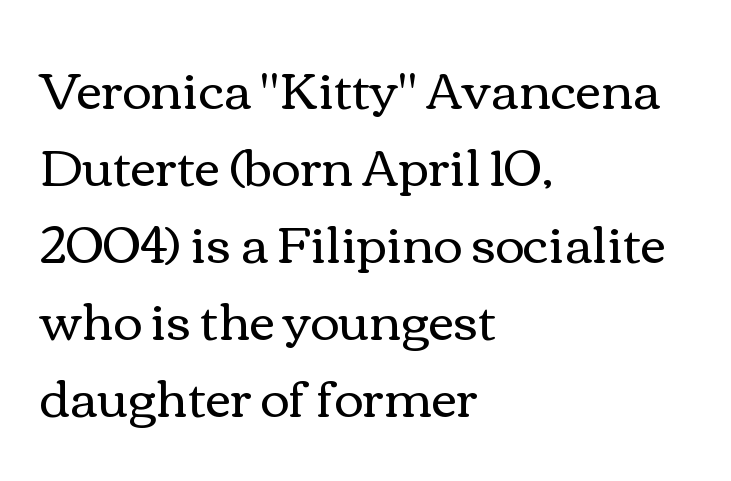
The image shows 50 px regular-weight, wide type, upright; set left-aligned, normal line spacing (1.54x), normal letter spacing, not underlined; medium stroke contrast and a medium x-height.
